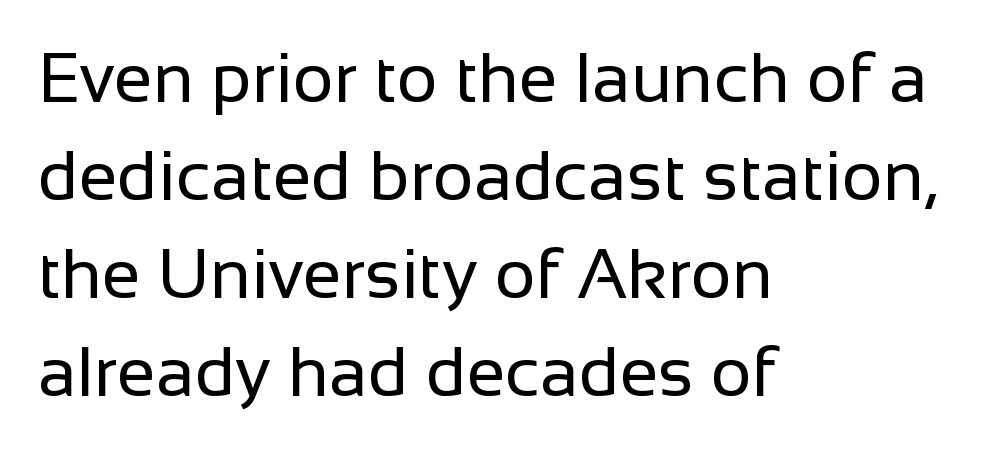
{"serif": "no", "italic": "no", "bold": "no", "weight": "regular", "width": "normal", "stroke_contrast": "low", "x_height": "medium", "monospaced": "no", "underline": "no", "align": "left", "line_spacing": "normal", "line_spacing_ratio": 1.4, "letter_spacing": "normal", "letter_spacing_em": 0.0, "glyph_px": 70}
